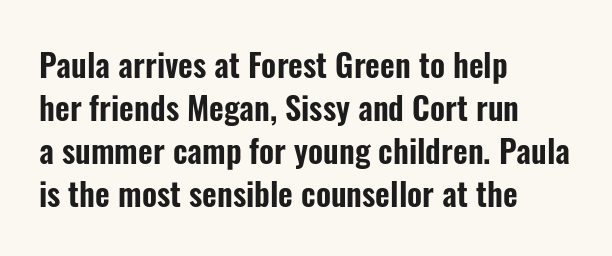
You can tell from the bare stems that sans-serif type was used. The lettering stays uniformly vertical, giving the passage a roman look. The rendering uses a moderate line-height, typical for paragraphs. Caption: multi-line text, flush left, ragged right. A typesetter would call this zero additional tracking. Spacing verdict: proportional, widths tailored to each character.
